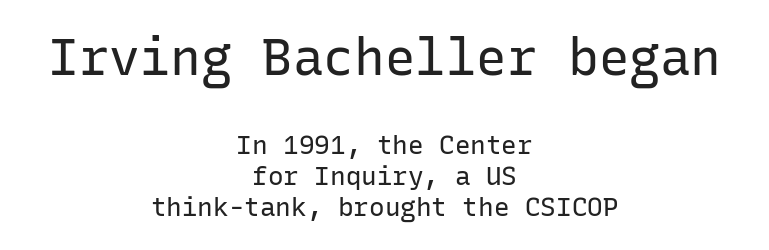
{"serif": "no", "italic": "no", "bold": "no", "weight": "regular", "width": "normal", "stroke_contrast": "low", "x_height": "medium", "monospaced": "yes", "underline": "no", "align": "center", "line_spacing_ratio": 1.21, "letter_spacing": "normal", "letter_spacing_em": 0.0, "larger_block": "first", "size_ratio": 1.96, "glyph_px": 51}
